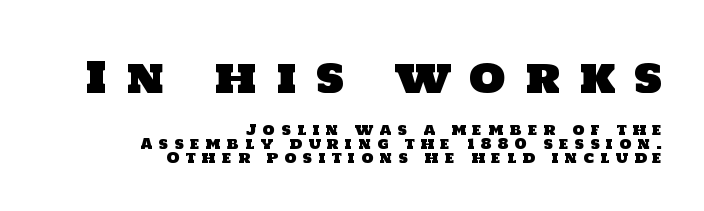
The zone under the glyphs is completely vacant. The first block has been scaled up relative to the second. Rows of type sit shoulder to shoulder in the vertical direction. Loose tracking; the words dissolve into strings of separated letters. The passage shown is typed in a proportional face where columns would drift. The paragraph shown leans on its right margin.
